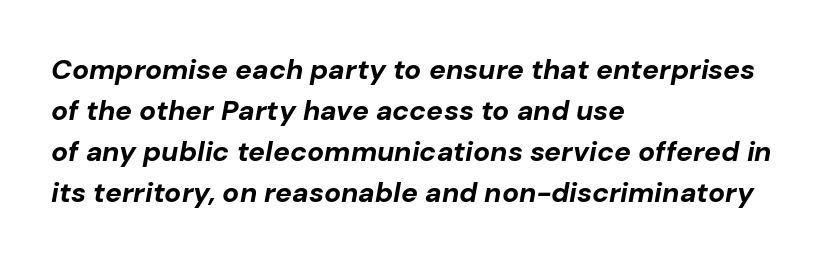
Caption: standard tracking, unaltered. Strong, thick strokes mark this as bold type. Each row of text sits above clean, open space. This is oblique type, the kind used for emphasis or titles. Alignment: flush left.
